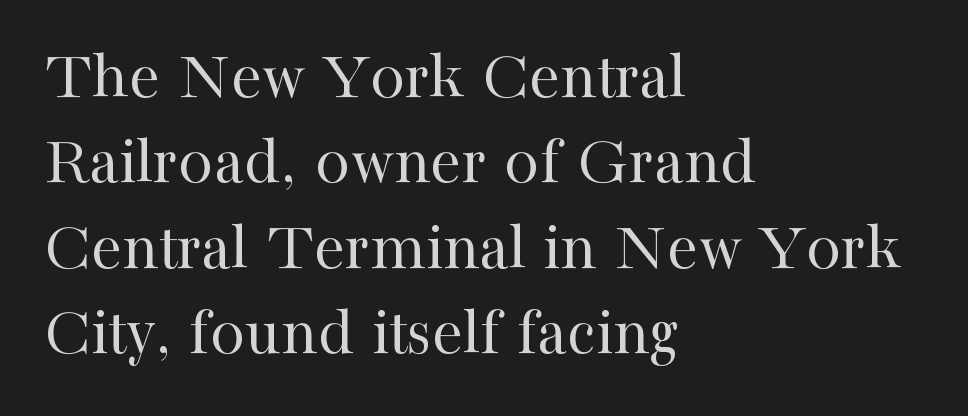
Q: Is the text bold? A: No.
Q: Is the text italic (slanted)? A: No, it is upright.
Q: Is the typeface a serif or a sans-serif typeface? A: Serif.
Q: Is the text underlined? A: No.
Q: How is the paragraph aligned? A: Left-aligned.
Q: Is the spacing between letters normal or unusually wide? A: Normal.
Q: Width (condensed, normal, or wide)? A: Normal.
Q: Stroke contrast? A: High.
Q: x-height? A: Medium.
Q: Monospaced? A: No.
